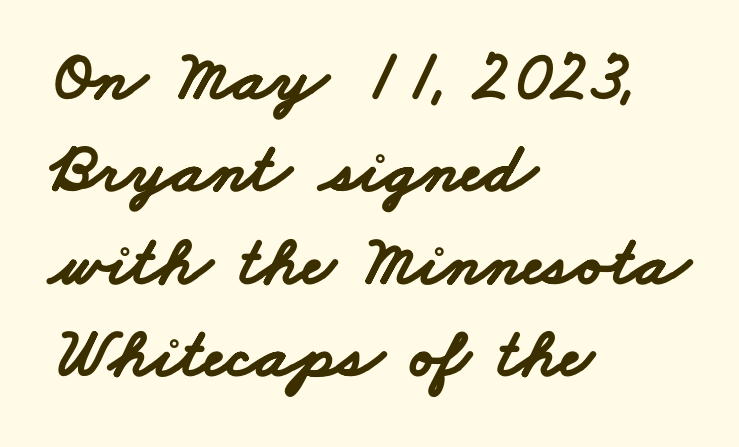
In CSS terms this would be text-align: left. The passage shown has conventional tracking throughout. Does the type have serifs? No, each stem ends abruptly. The rendering uses natural spacing where letterforms have individual widths. Letters rest on an invisible, unmarked baseline.
